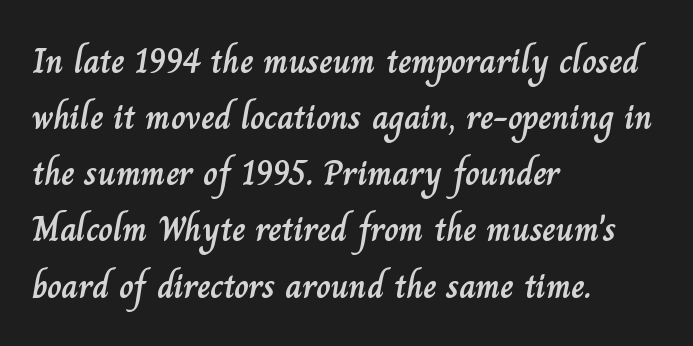
Each letter keeps its own natural width here, so spacing adapts to shape. Horizontally, the lines are justified to the leading edge only. A bare baseline throughout the passage. The letters sit at their default tracking, neither squeezed nor spread.
